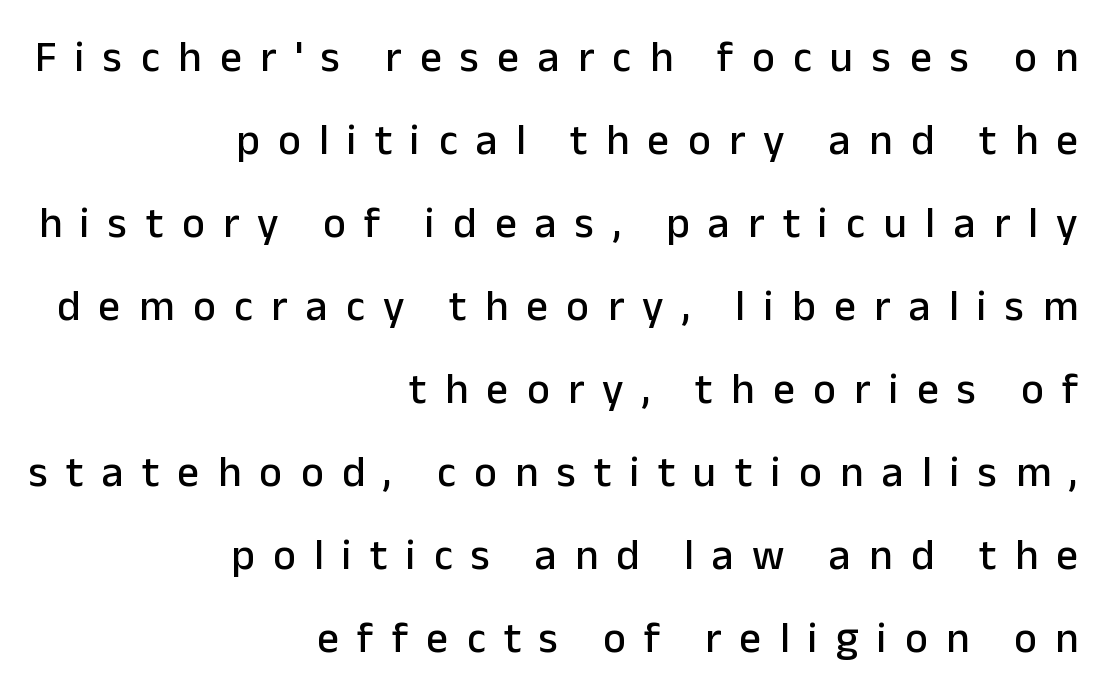
The image shows 43 px sans-serif type, upright; set right-aligned, loose line spacing (1.93x), unusually wide letter spacing (+0.43 em), not underlined; low stroke contrast and a medium x-height.
